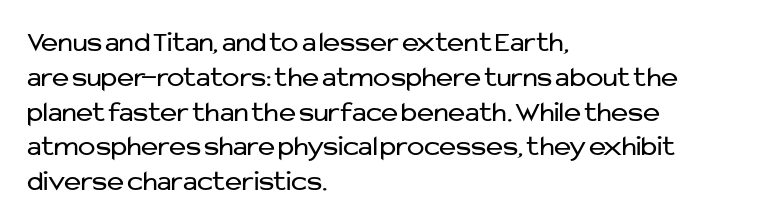
The image shows 29 px regular-weight sans-serif type, upright; set left-aligned, line spacing 1.2x, normal letter spacing, not underlined; low stroke contrast and a medium x-height.
